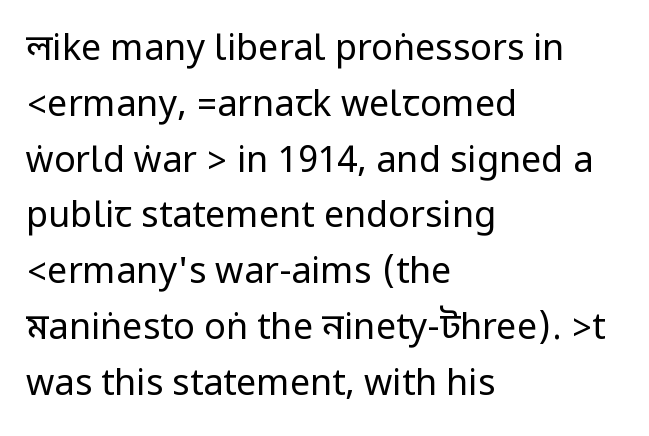
Is there much room between lines? A standard amount, neither cramped nor airy. The text block is weighted toward the left margin, trailing off unevenly rightward. When letters stand straight like this, we call the style roman or upright. Are there feet on the stems? There aren't — it's a sans.
